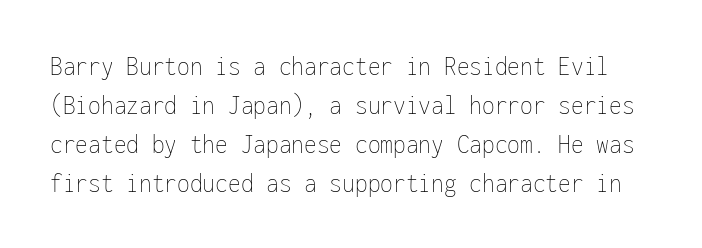
{"italic": "no", "bold": "no", "weight": "thin", "width": "condensed", "stroke_contrast": "low", "x_height": "medium", "monospaced": "yes", "underline": "no", "line_spacing": "normal", "line_spacing_ratio": 1.34, "letter_spacing": "normal", "letter_spacing_em": 0.0, "glyph_px": 29}
